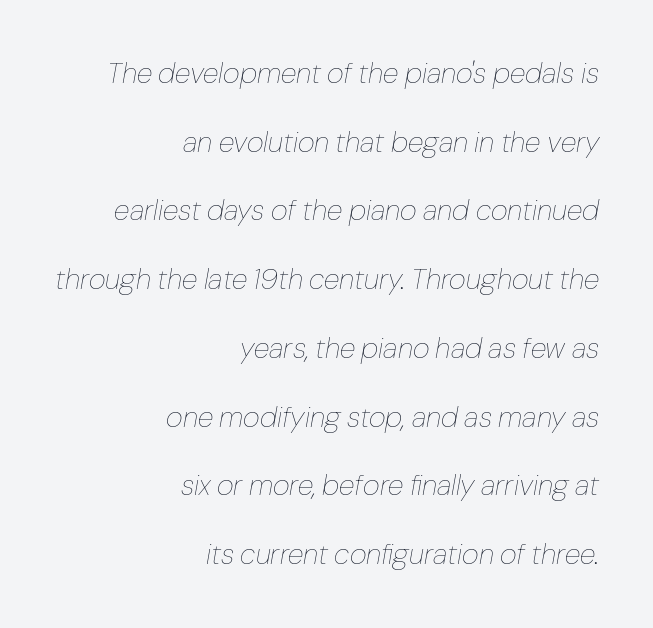
The image shows 29 px thin type, italic (leaning right); set right-aligned, loose line spacing (2.37x), normal letter spacing, not underlined; low stroke contrast and a medium x-height.
